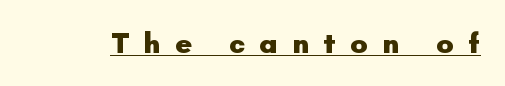
Varying glyph widths throughout — classic text-font behaviour. Stroke terminals: plain, sans-serif. Glyph-to-glyph distance is far greater than everyday printed text. Heavy-handed strokes throughout: this text is bold. You can see a thin bar hugging the bottom of the glyphs.
